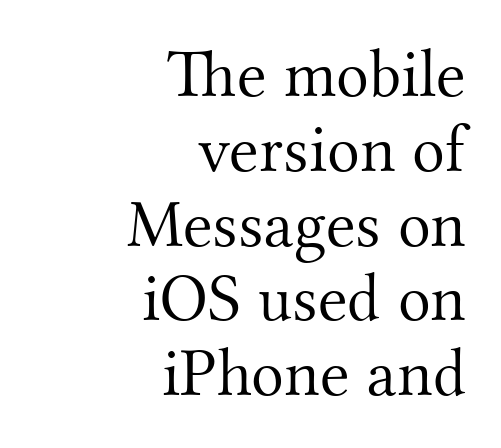
The image shows 68 px light serif type, upright; set right-aligned, tight line spacing (1.1x), normal letter spacing, not underlined; medium stroke contrast and a small x-height.
